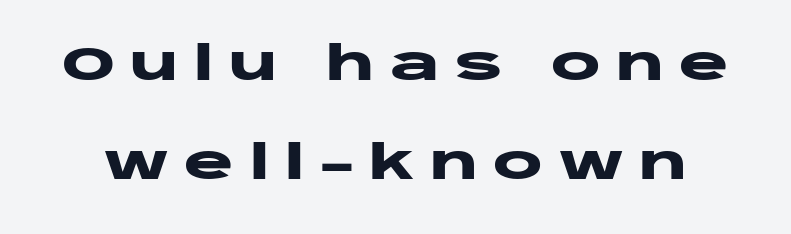
Q: Is the text bold? A: Yes.
Q: Is the text italic (slanted)? A: No, it is upright.
Q: Is the typeface a serif or a sans-serif typeface? A: Sans-serif.
Q: Is the text underlined? A: No.
Q: Is the spacing between letters normal or unusually wide? A: Unusually wide.
Q: Is the spacing between lines tight, normal or loose? A: Loose.
Q: Width (condensed, normal, or wide)? A: Wide.
Q: Stroke contrast? A: Low.
Q: x-height? A: Large.
Q: Monospaced? A: No.
